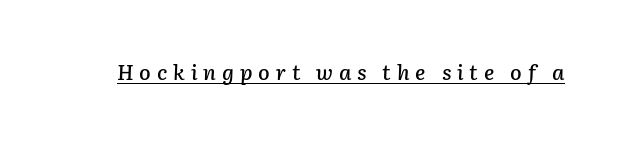
The image shows 21 px text type, italic (leaning right); set unusually wide letter spacing (+0.28 em), underlined.
